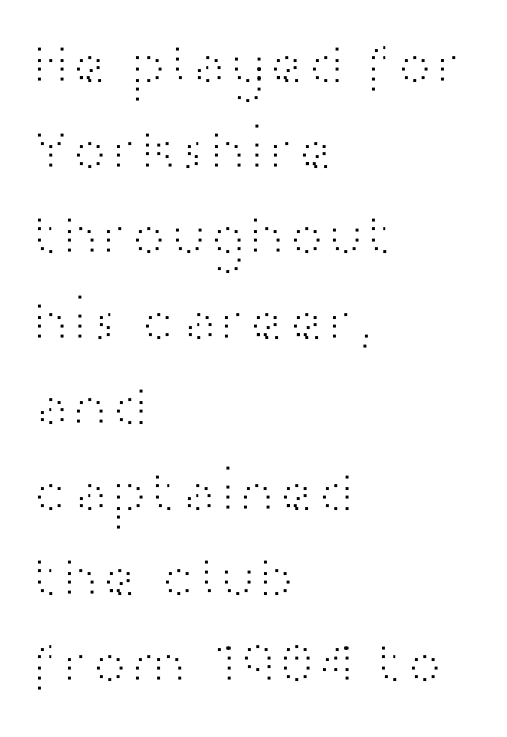
{"serif": "no", "italic": "no", "bold": "no", "weight": "light", "width": "wide", "stroke_contrast": "high", "x_height": "medium", "monospaced": "no", "underline": "no", "align": "left", "line_spacing": "normal", "line_spacing_ratio": 1.45, "letter_spacing": "normal", "letter_spacing_em": 0.0, "glyph_px": 59}
